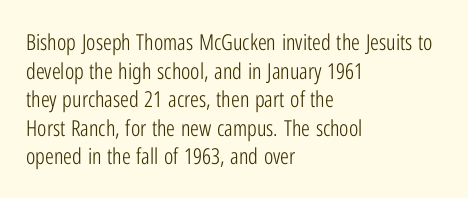
Q: Is the text bold? A: No.
Q: Is the text italic (slanted)? A: No, it is upright.
Q: Is the text underlined? A: No.
Q: How is the paragraph aligned? A: Left-aligned.
Q: Is the spacing between letters normal or unusually wide? A: Normal.
Q: Is the spacing between lines tight, normal or loose? A: Normal.
